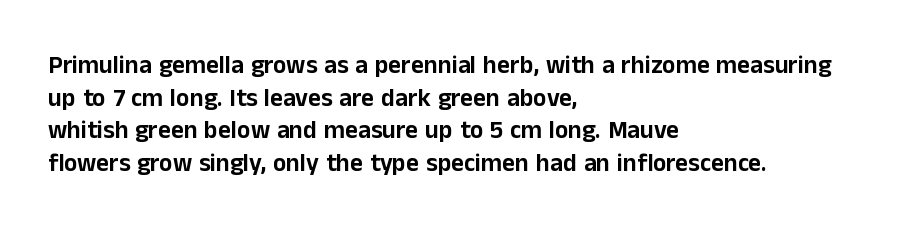
The image shows 25 px text type, upright; set left-aligned, normal line spacing (1.31x), normal letter spacing, not underlined.
